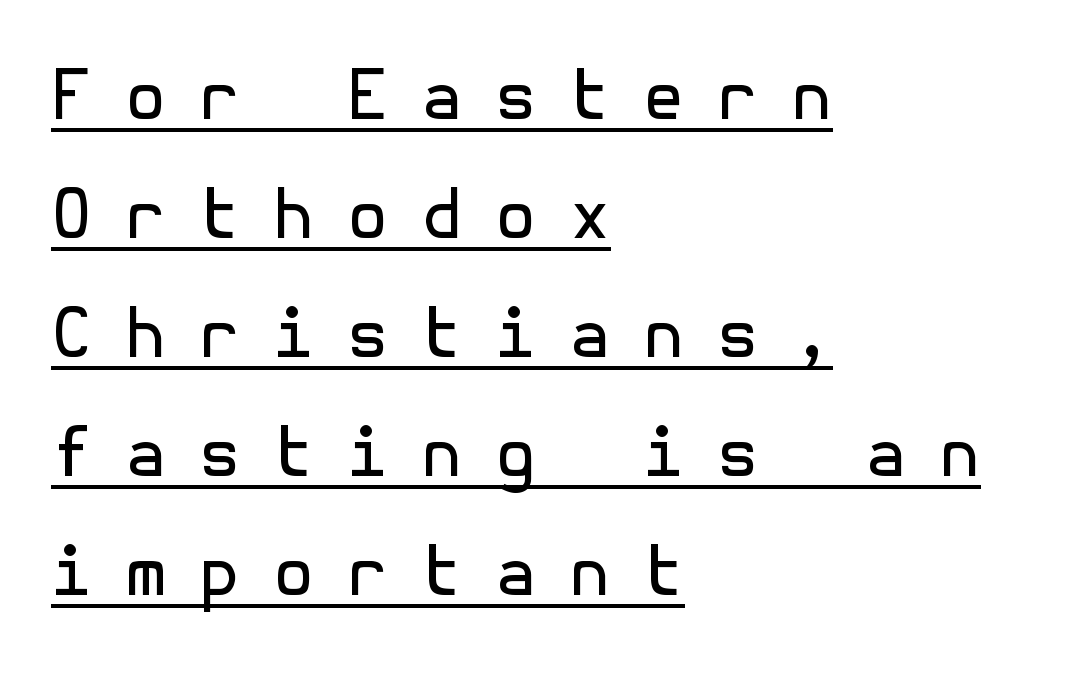
The image shows 68 px regular-weight sans-serif type, upright; set left-aligned, line spacing 1.75x, unusually wide letter spacing (+0.47 em), underlined; a medium x-height.
